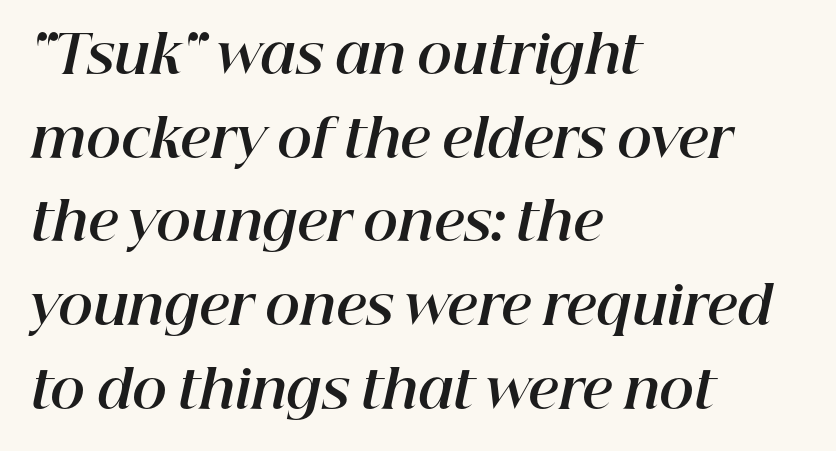
Each row of text sits above clean, open space. Style check: oblique. This sample has the flowing, uneven cadence of proportional lettering. Casual observation: everything's shoved over to the left. Every letter is thick-stroked: bold, no question. The vertical gap from one line to the next is medium.
